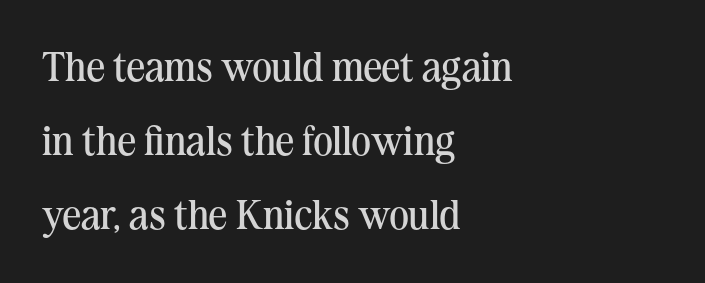
Each stroke keeps to a modest, everyday thickness or less. Unlike italic type, these characters show no tilt at all. What kind of face is this? One with serifs. The rendering uses natural spacing where letterforms have individual widths. Is the letter spacing exaggerated? No — it looks like the ordinary default. Leftover space on each line is placed entirely after the last word.
